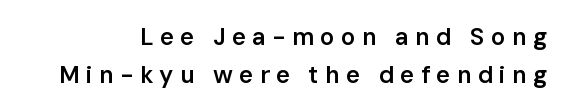
Words float on clear page, feet unadorned. The characters look somewhat weighty, a semibold short of true bold. Honestly, the letter spacing is so wide it's the main thing you notice. Baseline-to-baseline distance is the conventional proportion of letter height. When letters stand straight like this, we call the style roman or upright.
